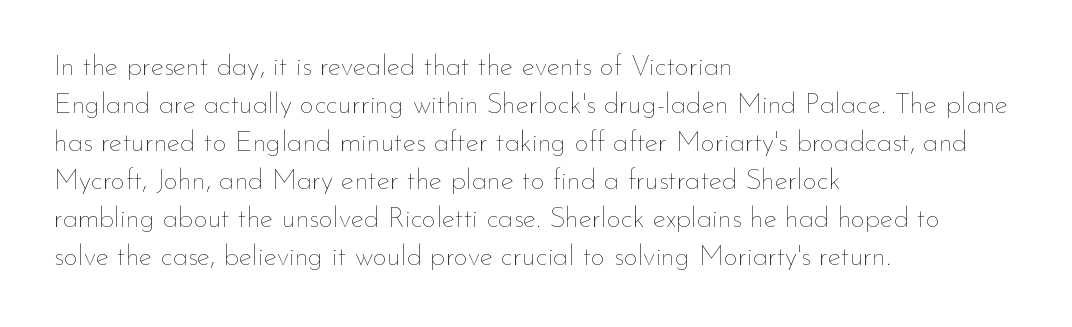
{"italic": "no", "bold": "no", "weight": "thin", "width": "normal", "stroke_contrast": "low", "x_height": "small", "monospaced": "no", "underline": "no", "align": "left", "line_spacing": "normal", "line_spacing_ratio": 1.36, "letter_spacing": "normal", "letter_spacing_em": 0.0, "glyph_px": 28}
